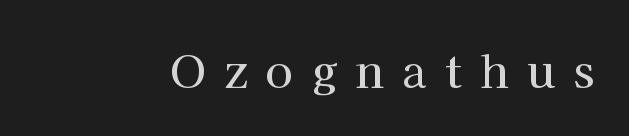
The letters are spread apart with noticeably loose tracking. You can tell it's not italic because the verticals are truly vertical. Serif or sans? Serif — the stroke terminals have little feet. Character widths vary here, with narrow letters taking less room than wide ones. Anything drawn beneath the words? Only blank space.
